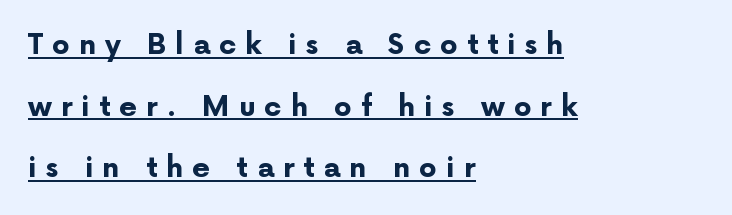
Q: Is the text bold? A: Yes.
Q: Is the text italic (slanted)? A: No, it is upright.
Q: Is the typeface a serif or a sans-serif typeface? A: Sans-serif.
Q: Is the text underlined? A: Yes.
Q: How is the paragraph aligned? A: Left-aligned.
Q: Is the spacing between letters normal or unusually wide? A: Unusually wide.
Q: Is the spacing between lines tight, normal or loose? A: Loose.
Q: Width (condensed, normal, or wide)? A: Normal.
Q: Stroke contrast? A: Low.
Q: x-height? A: Medium.
Q: Monospaced? A: No.
